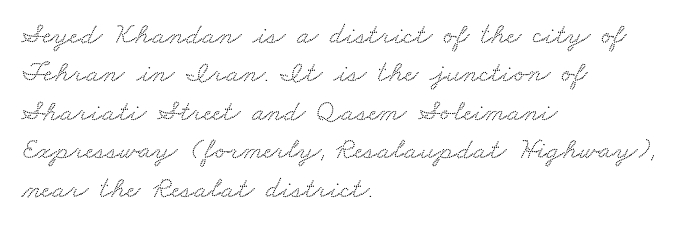
The image shows 30 px wide serif type; set left-aligned, normal line spacing (1.28x), normal letter spacing, not underlined; low stroke contrast and a small x-height.
